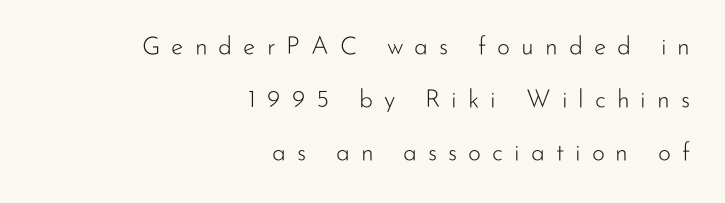
The baseline area is clear. Whoever set this chose breathing room over compactness in the vertical rhythm. Layout note: lines flush right. The weight would be labelled regular, book, light, or lighter still. The tracking jumps out immediately: characters are airy and widely separated. Characters remain perfectly vertical along every line.
